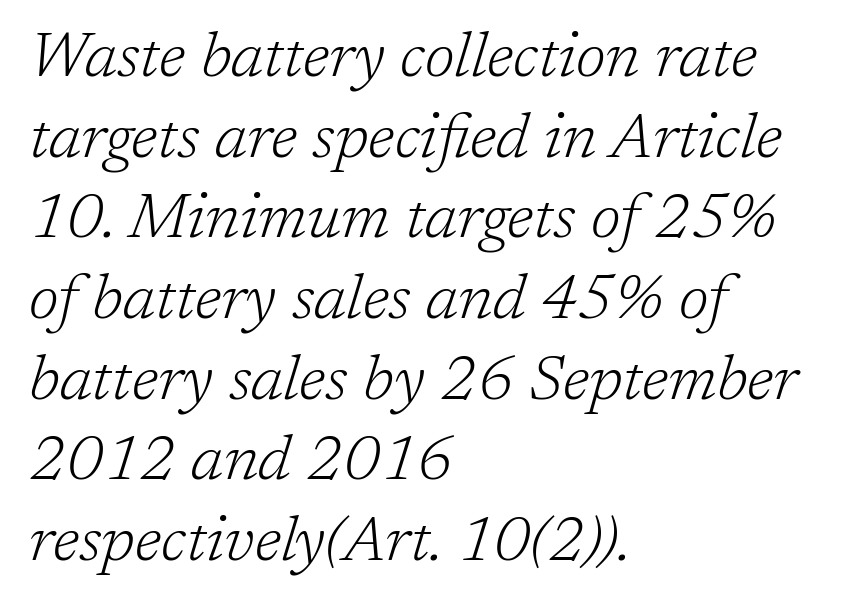
Q: Is the text bold? A: No.
Q: Is the text italic (slanted)? A: Yes, it leans right by about 17 degrees.
Q: Is the typeface a serif or a sans-serif typeface? A: Serif.
Q: Is the text underlined? A: No.
Q: How is the paragraph aligned? A: Left-aligned.
Q: Is the spacing between letters normal or unusually wide? A: Normal.
Q: Is the spacing between lines tight, normal or loose? A: Normal.
Q: Width (condensed, normal, or wide)? A: Normal.
Q: Stroke contrast? A: Low.
Q: x-height? A: Medium.
Q: Monospaced? A: No.
